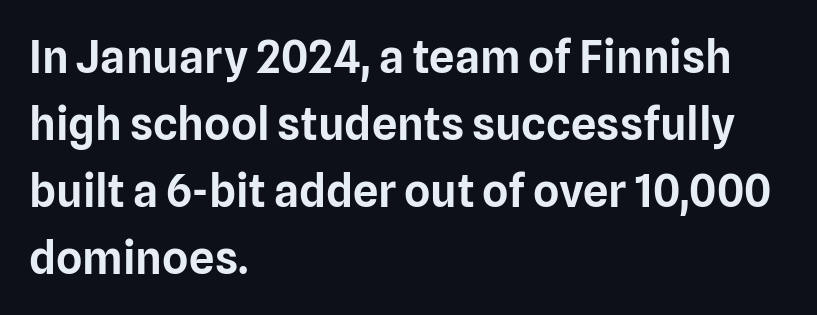
Q: Is the text italic (slanted)? A: No, it is upright.
Q: Is the typeface a serif or a sans-serif typeface? A: Sans-serif.
Q: Is the text underlined? A: No.
Q: How is the paragraph aligned? A: Left-aligned.
Q: Is the spacing between letters normal or unusually wide? A: Normal.
Q: Is the spacing between lines tight, normal or loose? A: Normal.
Q: Width (condensed, normal, or wide)? A: Normal.
Q: Stroke contrast? A: Low.
Q: x-height? A: Medium.
Q: Monospaced? A: No.
